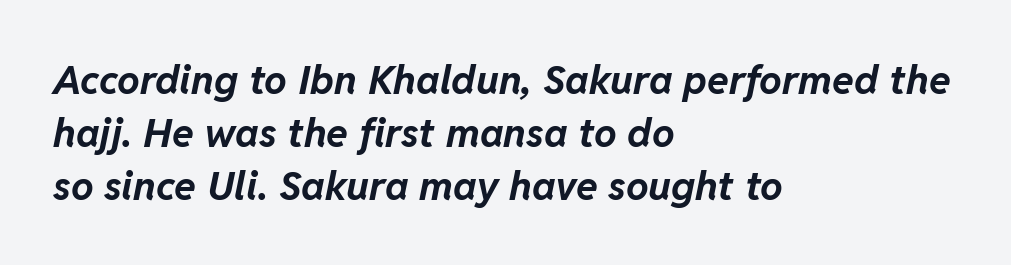
Q: Is the text bold? A: Yes.
Q: Is the text italic (slanted)? A: Yes, it leans right by about 11 degrees.
Q: Is the text underlined? A: No.
Q: How is the paragraph aligned? A: Left-aligned.
Q: Is the spacing between letters normal or unusually wide? A: Normal.
Q: Is the spacing between lines tight, normal or loose? A: Normal.
Q: Width (condensed, normal, or wide)? A: Normal.
Q: Stroke contrast? A: Low.
Q: x-height? A: Medium.
Q: Monospaced? A: No.
